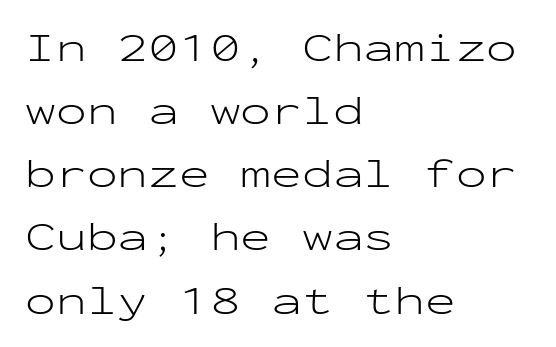
The image shows 41 px light, wide sans-serif type, upright, monospaced; set left-aligned, normal line spacing (1.54x), normal letter spacing, not underlined; low stroke contrast and a medium x-height.
